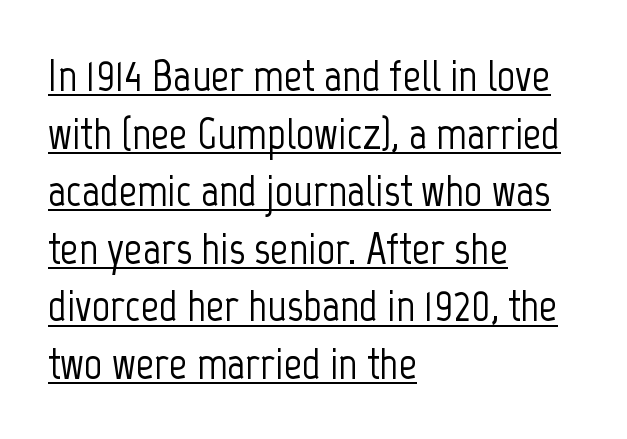
{"serif": "no", "italic": "no", "width": "condensed", "stroke_contrast": "low", "x_height": "medium", "monospaced": "no", "underline": "yes", "align": "left", "line_spacing": "normal", "line_spacing_ratio": 1.28, "letter_spacing": "normal", "letter_spacing_em": 0.0, "glyph_px": 45}
